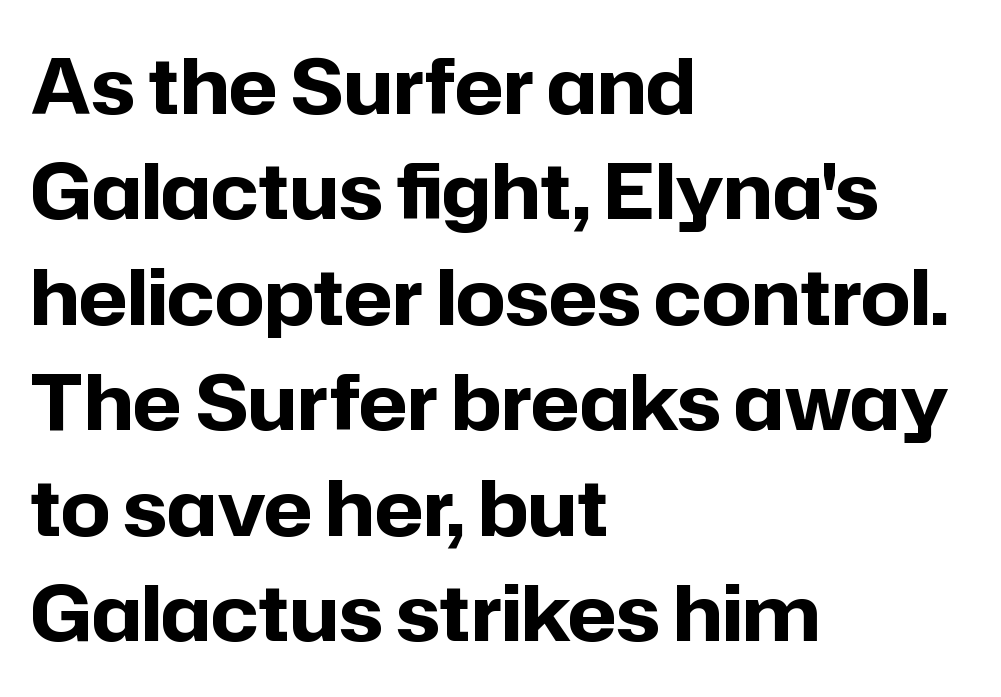
{"serif": "no", "italic": "no", "bold": "yes", "weight": "bold", "width": "normal", "stroke_contrast": "low", "x_height": "medium", "monospaced": "no", "underline": "no", "align": "left", "line_spacing": "normal", "line_spacing_ratio": 1.37, "letter_spacing": "normal", "letter_spacing_em": 0.0, "glyph_px": 77}
